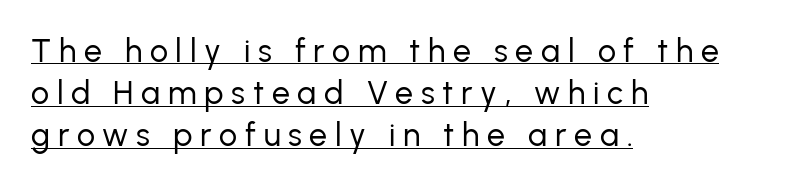
One glance says typical: line gaps are just what's usual. These lines are set flush left with a ragged right edge. Character widths vary here, with narrow letters taking less room than wide ones. Summary of weight: not heavy and not bold.
